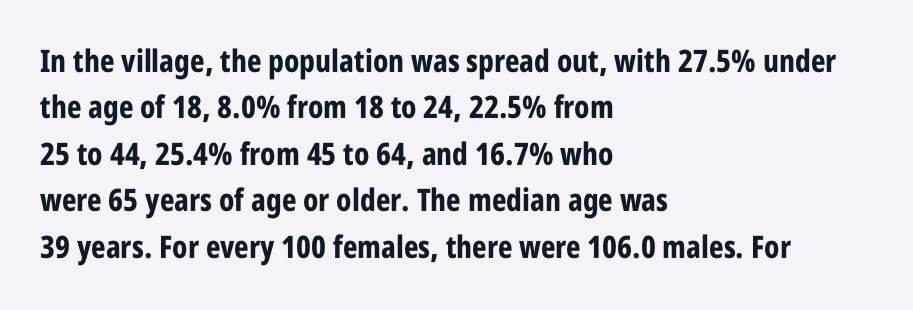
The image shows 31 px bold, condensed sans-serif type, upright; set left-aligned, normal line spacing (1.5x), normal letter spacing, not underlined; low stroke contrast and a large x-height.
